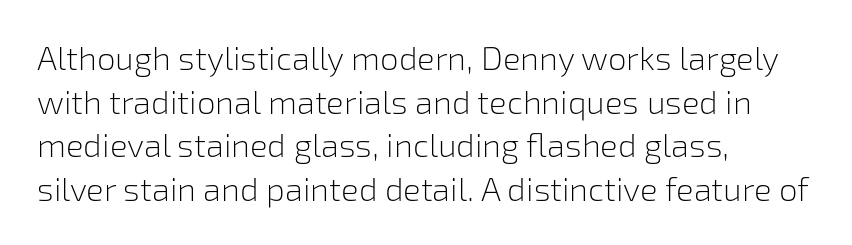
{"serif": "no", "italic": "no", "bold": "no", "weight": "light", "width": "normal", "stroke_contrast": "low", "x_height": "medium", "monospaced": "no", "underline": "no", "align": "left", "line_spacing": "normal", "line_spacing_ratio": 1.32, "letter_spacing": "normal", "letter_spacing_em": 0.0, "glyph_px": 33}
